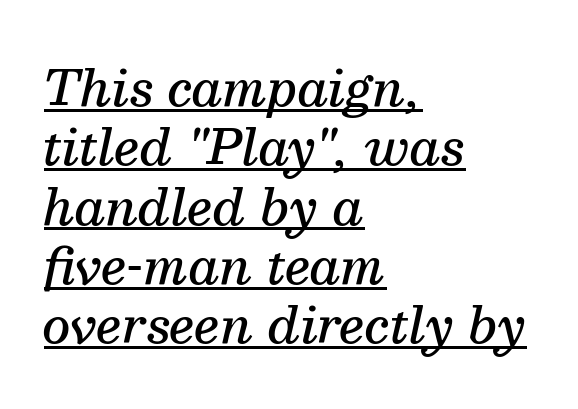
Q: Is the text bold? A: Semi-bold.
Q: Is the text italic (slanted)? A: Yes, it leans right by about 13 degrees.
Q: Is the typeface a serif or a sans-serif typeface? A: Serif.
Q: Is the text underlined? A: Yes.
Q: How is the paragraph aligned? A: Left-aligned.
Q: Is the spacing between letters normal or unusually wide? A: Normal.
Q: Width (condensed, normal, or wide)? A: Normal.
Q: Stroke contrast? A: Medium.
Q: x-height? A: Medium.
Q: Monospaced? A: No.
